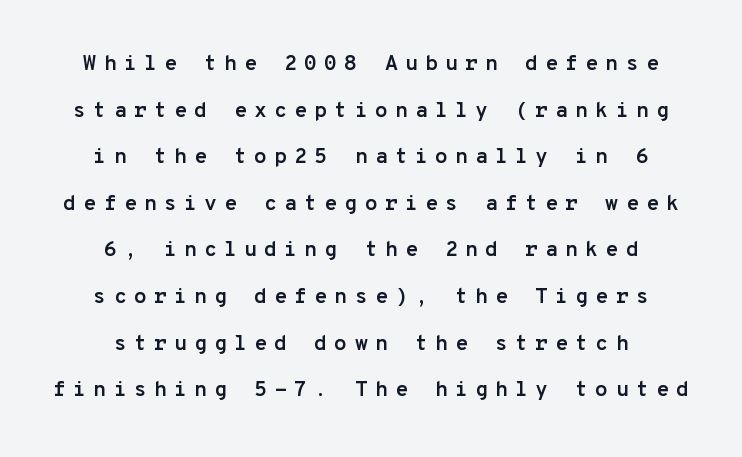
Q: Is the text bold? A: Yes.
Q: Is the text italic (slanted)? A: No, it is upright.
Q: Is the text underlined? A: No.
Q: How is the paragraph aligned? A: Centered.
Q: Is the spacing between letters normal or unusually wide? A: Unusually wide.
Q: Is the spacing between lines tight, normal or loose? A: Loose.
